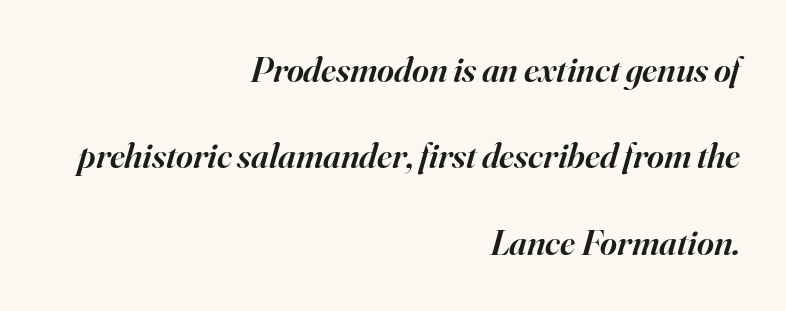
Underline: absent. The horizontal fit of the characters is conventional and even. Visually the block forms a straight wall on the right and a jagged coastline on the left. The designer went with a serif here, giving each stem small feet.
